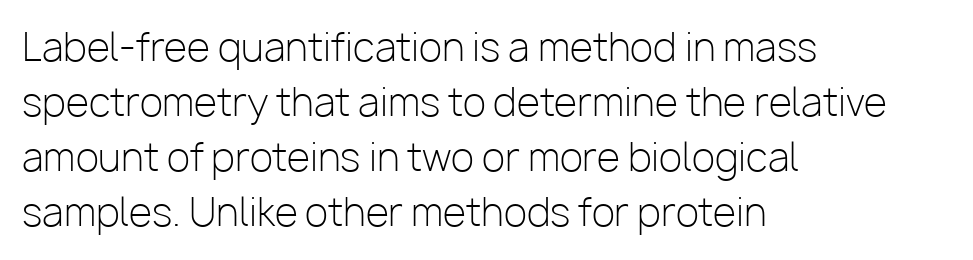
The image shows 38 px light sans-serif type, upright; set left-aligned, normal line spacing (1.45x), normal letter spacing, not underlined; low stroke contrast and a medium x-height.
